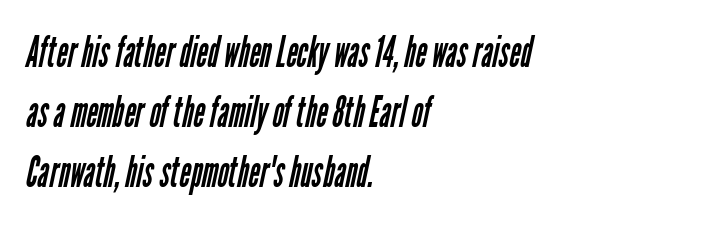
Q: Is the text bold? A: No.
Q: Is the typeface a serif or a sans-serif typeface? A: Sans-serif.
Q: Is the text underlined? A: No.
Q: How is the paragraph aligned? A: Left-aligned.
Q: Is the spacing between letters normal or unusually wide? A: Normal.
Q: Is the spacing between lines tight, normal or loose? A: Normal.
Q: Width (condensed, normal, or wide)? A: Condensed.
Q: Stroke contrast? A: Low.
Q: x-height? A: Medium.
Q: Monospaced? A: No.
